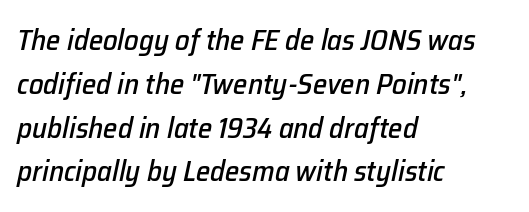
A typesetter would call this leading conventional body-copy spacing. Character widths vary here, with narrow letters taking less room than wide ones. The zone under the glyphs is completely vacant. The specimen reads as italic at a glance. The setting favours the left margin, as ordinary paragraphs usually do.
